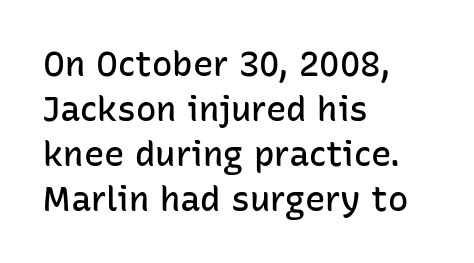
{"serif": "no", "italic": "no", "bold": "semi", "weight": "semibold", "width": "normal", "stroke_contrast": "low", "x_height": "medium", "monospaced": "no", "underline": "no", "align": "left", "line_spacing": "normal", "line_spacing_ratio": 1.32, "letter_spacing": "normal", "letter_spacing_em": 0.0, "glyph_px": 34}
